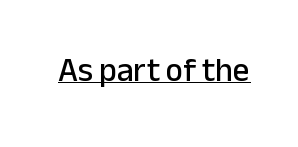
The image shows 33 px sans-serif type, upright; set normal letter spacing, underlined; low stroke contrast and a medium x-height.
